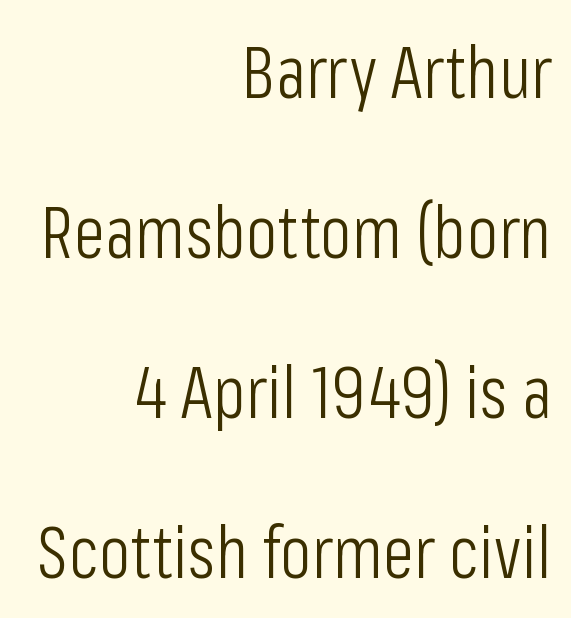
Notice how the passage keeps a crisp vertical edge on the right only. A great deal of white space separates one row of letters from the next. Think standard paragraph weight, or any step lighter than that. The passage shown is typed in a proportional face where columns would drift.
